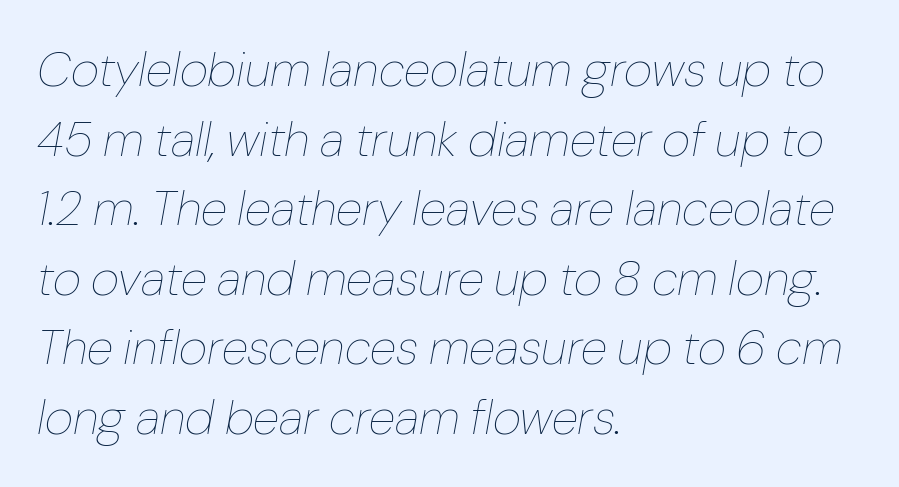
{"italic": "yes", "lean": "right", "slant_degrees": 10, "bold": "no", "weight": "thin", "width": "normal", "stroke_contrast": "low", "x_height": "medium", "monospaced": "no", "underline": "no", "align": "left", "line_spacing": "normal", "line_spacing_ratio": 1.42, "letter_spacing": "normal", "letter_spacing_em": 0.0, "glyph_px": 49}
